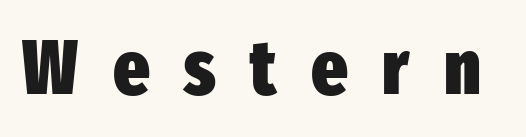
The passage shown is emphatically bold. Compared with typical body copy, the letter spacing here is much looser. Font category for this specimen: sans-serif. These lines were composed using upright roman letters. Proportional: the letters do not fall into vertical columns. Plain, unruled lines of type.
